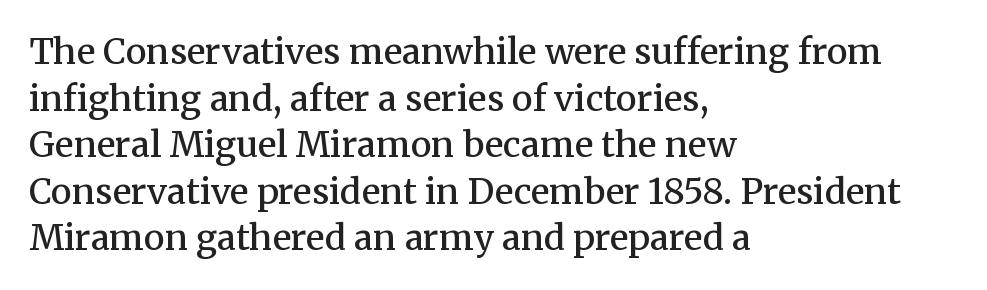
This sample has the flowing, uneven cadence of proportional lettering. Tall strokes in this sample are plumb rather than angled. The typesetting leans somewhat heavy: a semibold. The vertical gap from one line to the next is medium. The words here are not underlined.
